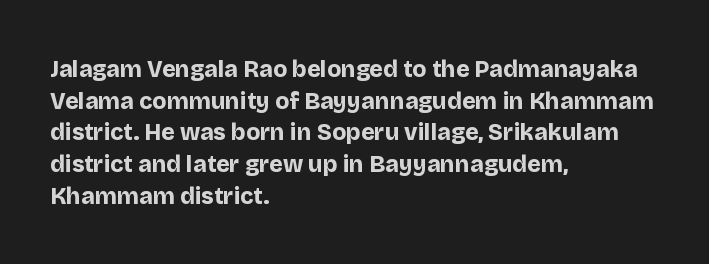
The image shows 23 px bold type, upright; set left-aligned, normal line spacing (1.38x), normal letter spacing, not underlined.
